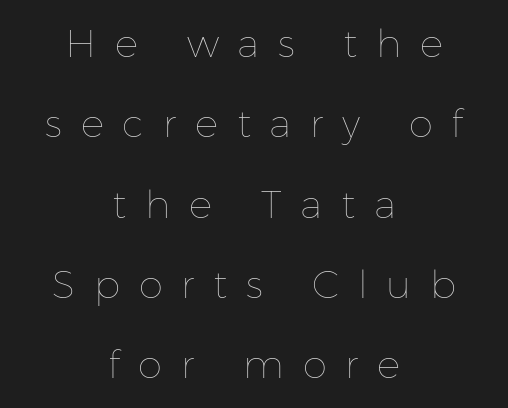
The image shows 39 px thin type, upright; set centered, loose line spacing (2.06x), unusually wide letter spacing (+0.48 em), not underlined; low stroke contrast and a medium x-height.
